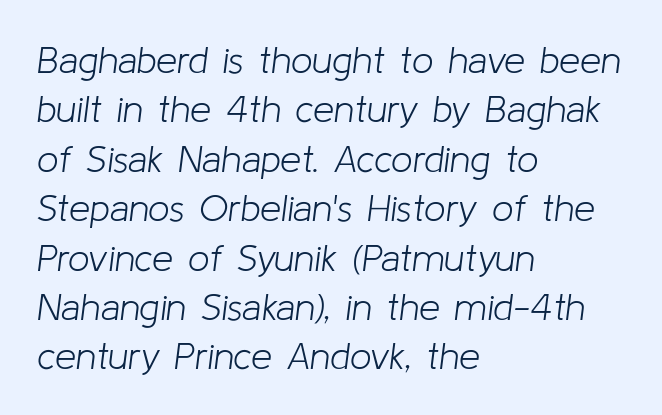
The image shows 38 px light type, italic (leaning right); set left-aligned, normal line spacing (1.3x), normal letter spacing, not underlined; low stroke contrast and a medium x-height.
